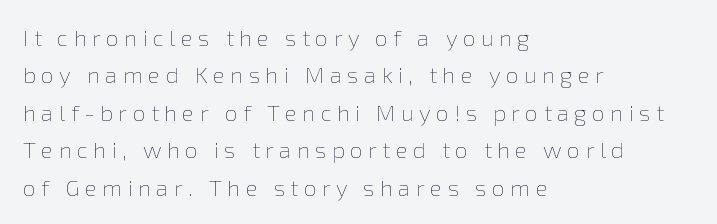
Q: Is the text bold? A: No.
Q: Is the text italic (slanted)? A: No, it is upright.
Q: Is the text underlined? A: No.
Q: How is the paragraph aligned? A: Left-aligned.
Q: Is the spacing between letters normal or unusually wide? A: Unusually wide.
Q: Is the spacing between lines tight, normal or loose? A: Normal.
